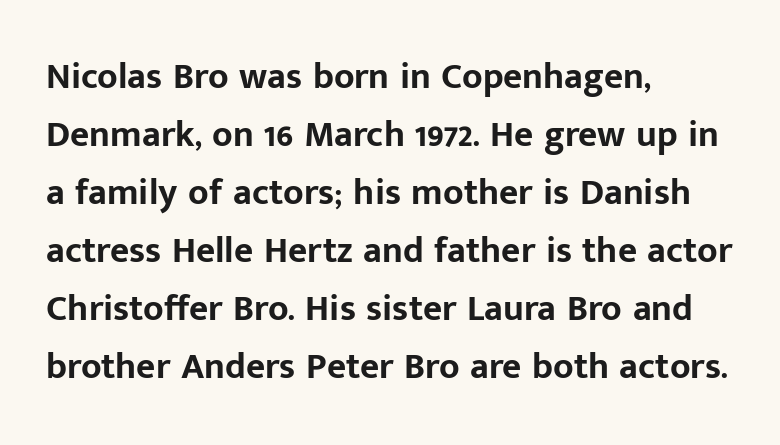
The space directly below the letters is spotless. Regarding leading, the lines here are spaced in the standard way. The passage is arranged the way most books set body copy — flush left. Do the characters align in a grid? No, the font is proportional. Every stem runs plumb, perpendicular to the baseline.
